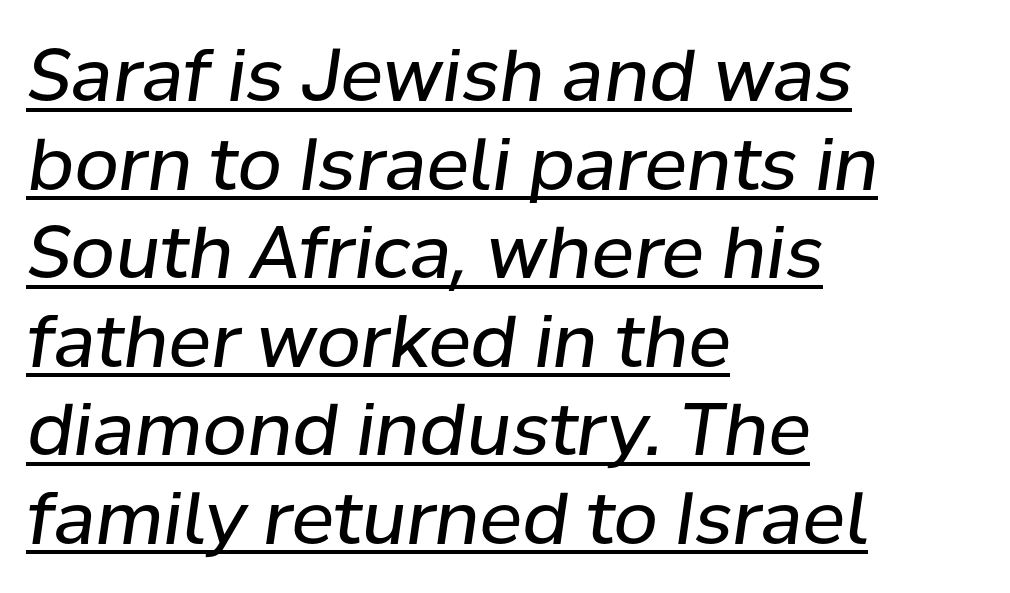
Q: Is the text bold? A: No.
Q: Is the text italic (slanted)? A: Yes, it leans right by about 8 degrees.
Q: Is the text underlined? A: Yes.
Q: How is the paragraph aligned? A: Left-aligned.
Q: Is the spacing between letters normal or unusually wide? A: Normal.
Q: Width (condensed, normal, or wide)? A: Normal.
Q: Stroke contrast? A: Low.
Q: x-height? A: Medium.
Q: Monospaced? A: No.
